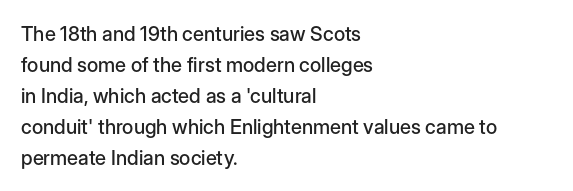
{"italic": "no", "underline": "no", "align": "left", "line_spacing": "normal", "line_spacing_ratio": 1.55, "letter_spacing": "normal", "letter_spacing_em": 0.0, "glyph_px": 20}
